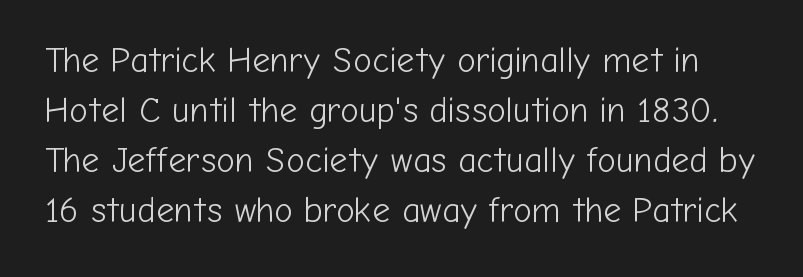
The image shows 35 px light sans-serif type, upright; set normal line spacing (1.43x), normal letter spacing, not underlined; low stroke contrast and a medium x-height.
